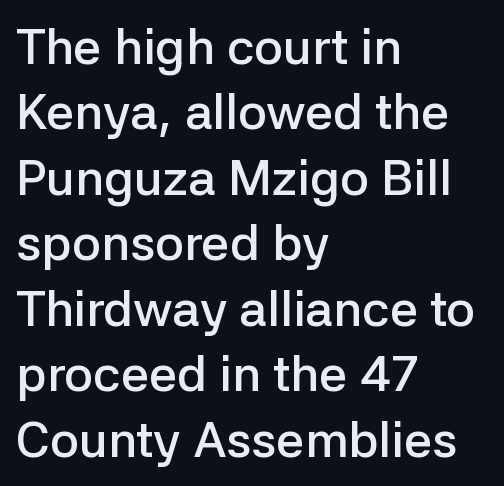
{"serif": "no", "italic": "no", "bold": "semi", "weight": "semibold", "width": "normal", "stroke_contrast": "low", "x_height": "medium", "monospaced": "no", "underline": "no", "align": "left", "line_spacing": "normal", "line_spacing_ratio": 1.31, "letter_spacing": "normal", "letter_spacing_em": 0.0, "glyph_px": 50}
